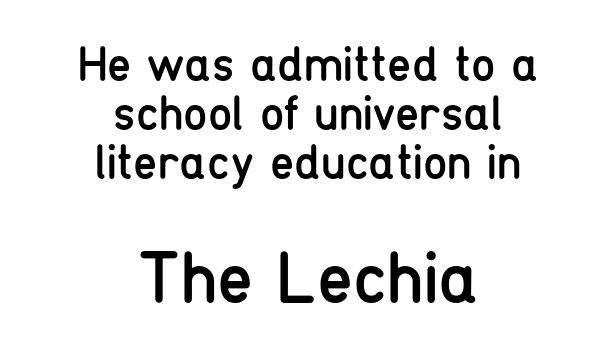
The image shows 73 px regular-weight, condensed sans-serif type, upright; set centered, tight line spacing (1.0x), normal letter spacing, not underlined; the second (bottom) block is 1.49x larger; low stroke contrast and a medium x-height.
